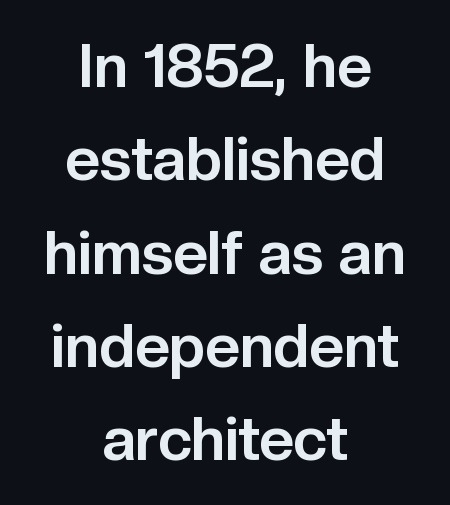
Q: Is the text bold? A: Yes.
Q: Is the text italic (slanted)? A: No, it is upright.
Q: Is the typeface a serif or a sans-serif typeface? A: Sans-serif.
Q: Is the text underlined? A: No.
Q: How is the paragraph aligned? A: Centered.
Q: Is the spacing between letters normal or unusually wide? A: Normal.
Q: Is the spacing between lines tight, normal or loose? A: Normal.
Q: Width (condensed, normal, or wide)? A: Normal.
Q: Stroke contrast? A: Low.
Q: x-height? A: Medium.
Q: Monospaced? A: No.
